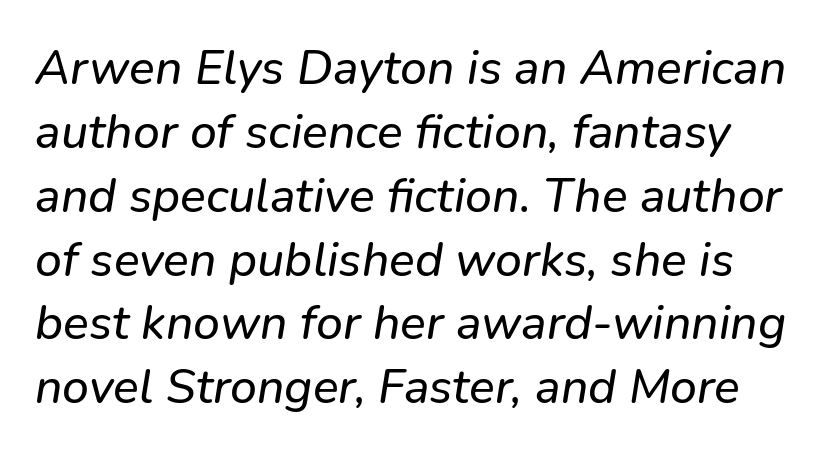
Here the designer chose a conventional face with non-uniform glyph widths. Slanted lettering throughout. Does extra space separate the letters? No, they use regular spacing. Normally led — the rows are evenly, conventionally spaced.
